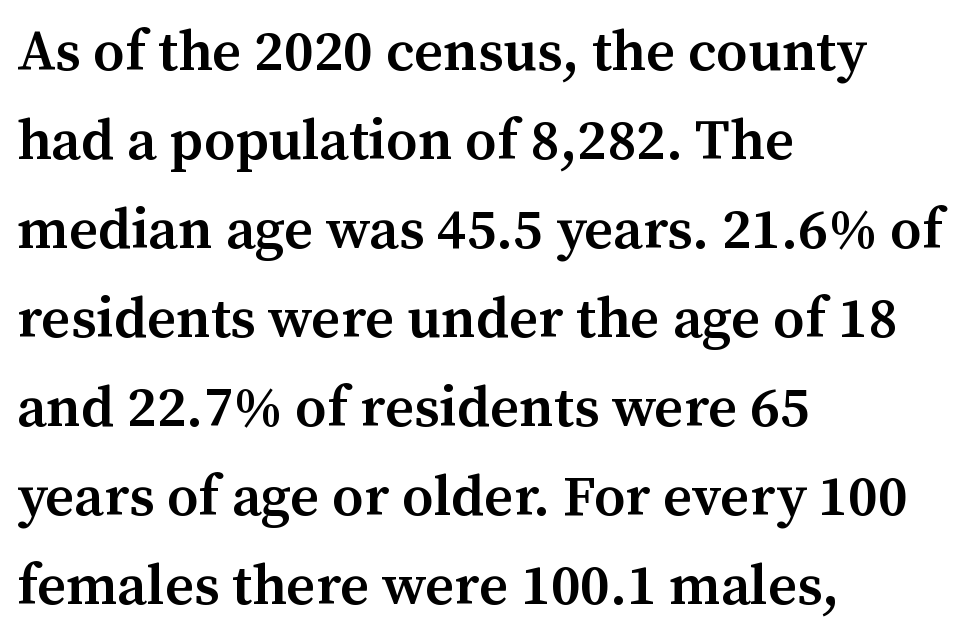
Q: Is the text bold? A: Semi-bold.
Q: Is the text italic (slanted)? A: No, it is upright.
Q: Is the typeface a serif or a sans-serif typeface? A: Serif.
Q: Is the text underlined? A: No.
Q: How is the paragraph aligned? A: Left-aligned.
Q: Is the spacing between letters normal or unusually wide? A: Normal.
Q: Is the spacing between lines tight, normal or loose? A: Normal.
Q: Width (condensed, normal, or wide)? A: Normal.
Q: Stroke contrast? A: Medium.
Q: x-height? A: Medium.
Q: Monospaced? A: No.
